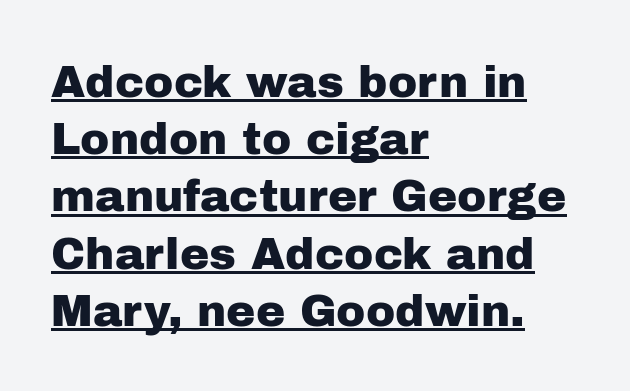
{"serif": "no", "italic": "no", "width": "normal", "stroke_contrast": "low", "x_height": "medium", "monospaced": "no", "underline": "yes", "align": "left", "line_spacing": "normal", "line_spacing_ratio": 1.3, "letter_spacing": "normal", "letter_spacing_em": 0.0, "glyph_px": 44}
